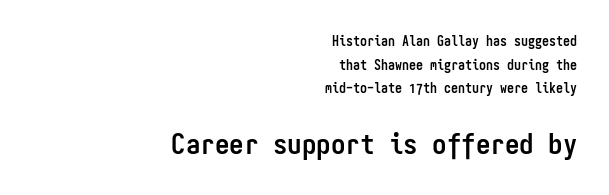
The image shows 29 px semibold, condensed sans-serif type, upright, monospaced; set right-aligned, normal line spacing (1.68x), normal letter spacing, not underlined; the second (bottom) block is 2.07x larger; low stroke contrast and a medium x-height.
